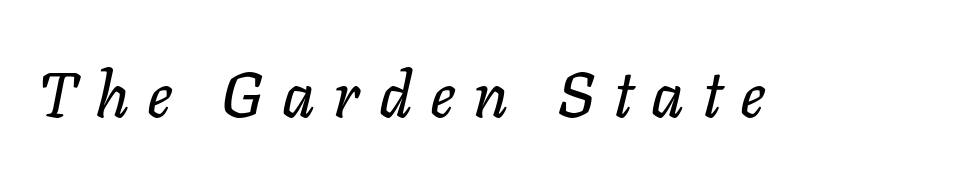
{"italic": "yes", "lean": "right", "slant_degrees": 11, "width": "normal", "stroke_contrast": "low", "x_height": "medium", "monospaced": "no", "underline": "no", "letter_spacing": "wide", "letter_spacing_em": 0.29, "glyph_px": 63}
